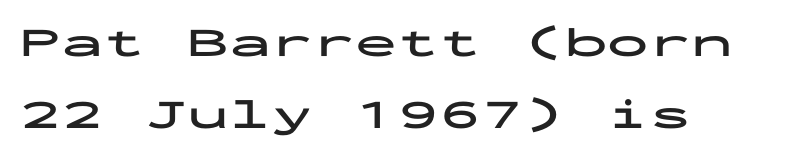
The image shows 42 px bold, wide sans-serif type, upright, monospaced; set left-aligned, line spacing 1.71x, normal letter spacing, not underlined; low stroke contrast and a medium x-height.
